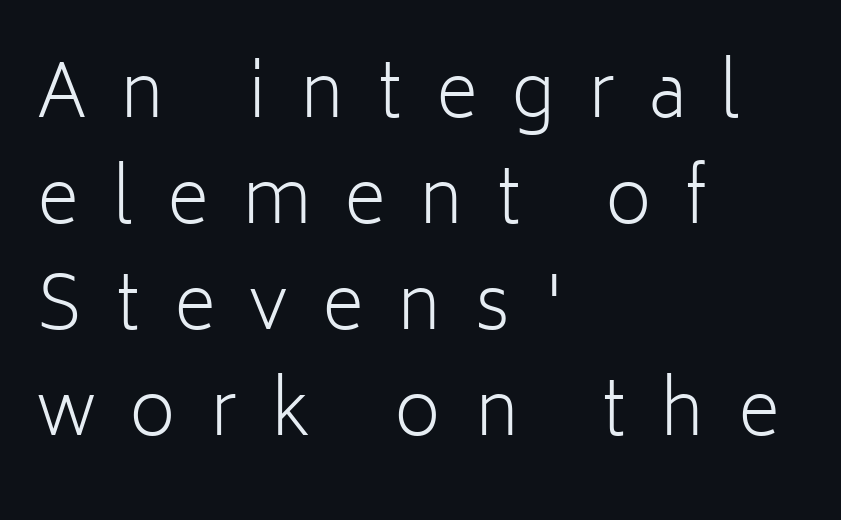
The image shows 72 px light sans-serif type, upright; set left-aligned, normal line spacing (1.47x), unusually wide letter spacing (+0.47 em), not underlined; low stroke contrast and a medium x-height.
